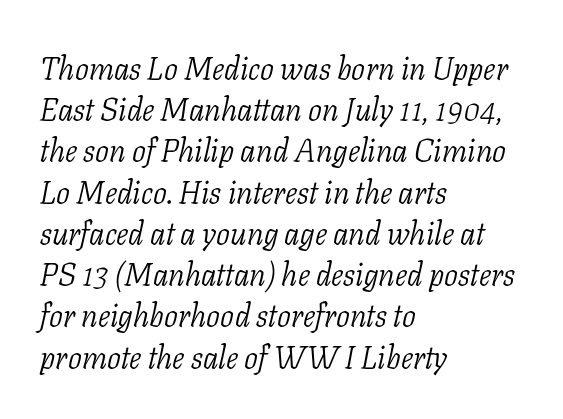
Q: Is the text bold? A: No.
Q: Is the text italic (slanted)? A: Yes, it leans right by about 11 degrees.
Q: Is the typeface a serif or a sans-serif typeface? A: Serif.
Q: Is the text underlined? A: No.
Q: How is the paragraph aligned? A: Left-aligned.
Q: Is the spacing between letters normal or unusually wide? A: Normal.
Q: Is the spacing between lines tight, normal or loose? A: Normal.
Q: Width (condensed, normal, or wide)? A: Normal.
Q: Stroke contrast? A: Low.
Q: x-height? A: Medium.
Q: Monospaced? A: No.
